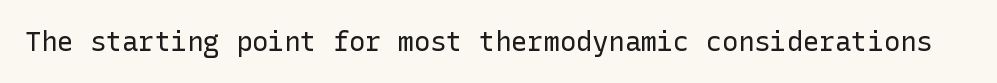
The image shows 27 px text type, upright; set normal letter spacing, not underlined.
